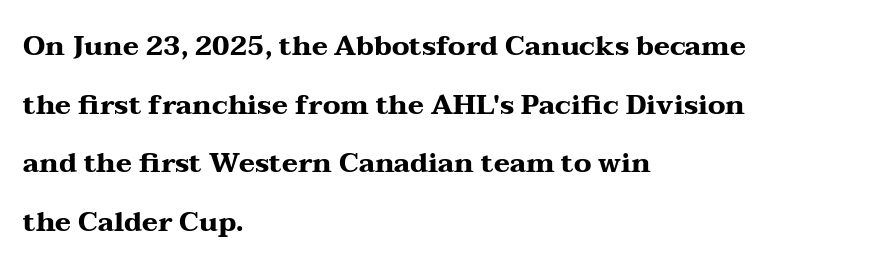
{"italic": "no", "bold": "yes", "underline": "no", "align": "left", "line_spacing": "loose", "line_spacing_ratio": 2.17, "letter_spacing": "normal", "letter_spacing_em": 0.0, "glyph_px": 27}
